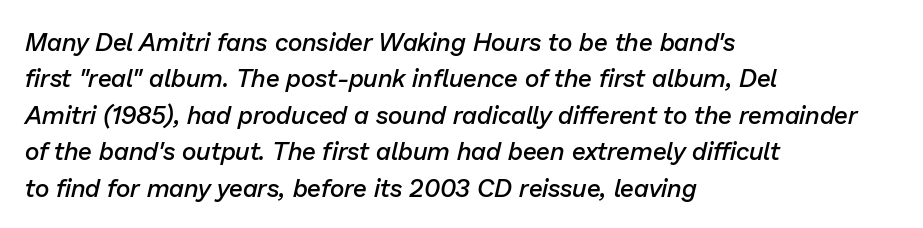
These lines keep a tight, regular rhythm from letter to letter. The sample has been set in demibold, a notch under bold. What's the leading like? Ordinary, nothing unusual. No word sits above an underline.
